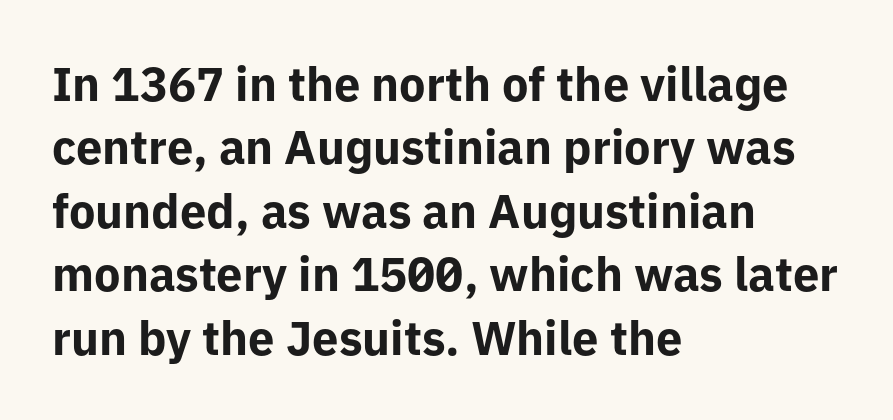
The image shows 47 px bold sans-serif type, upright; set left-aligned, normal line spacing (1.35x), normal letter spacing, not underlined; low stroke contrast and a medium x-height.
